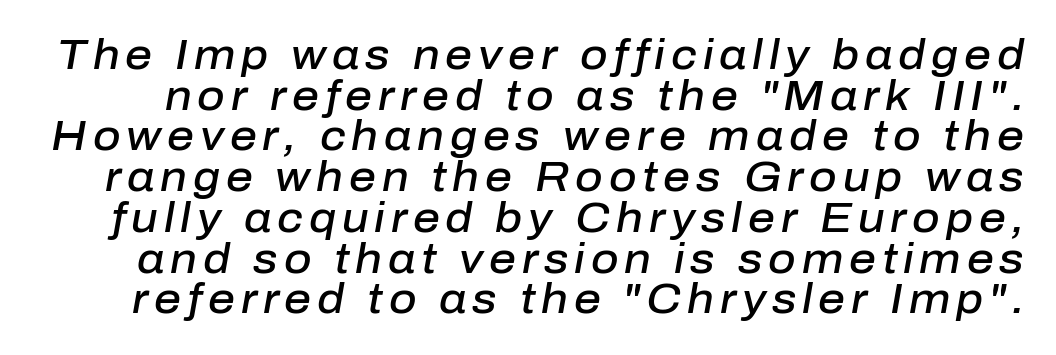
Q: Is the text bold? A: Semi-bold.
Q: Is the text italic (slanted)? A: Yes, it leans right by about 10 degrees.
Q: Is the text underlined? A: No.
Q: Is the spacing between lines tight, normal or loose? A: Tight.
Q: Width (condensed, normal, or wide)? A: Normal.
Q: Stroke contrast? A: Low.
Q: x-height? A: Medium.
Q: Monospaced? A: No.
